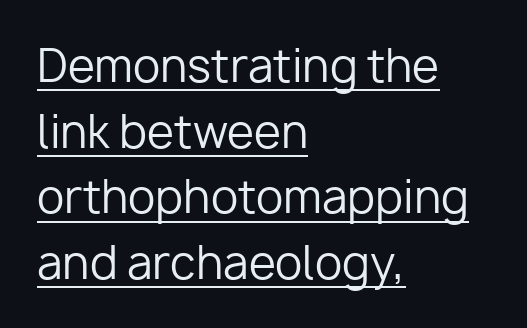
{"serif": "no", "italic": "no", "bold": "no", "weight": "regular", "width": "normal", "stroke_contrast": "low", "x_height": "medium", "monospaced": "no", "underline": "yes", "align": "left", "line_spacing": "normal", "line_spacing_ratio": 1.49, "letter_spacing": "normal", "letter_spacing_em": 0.0, "glyph_px": 44}
